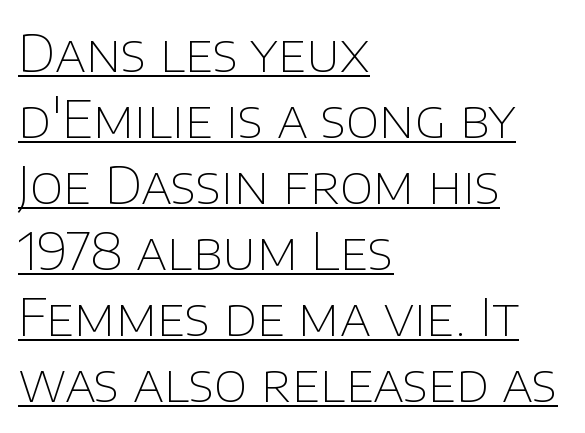
These lines keep a tight, regular rhythm from letter to letter. The rendered words wear a rule along their underside. Letterform terminals end flat and unadorned throughout the passage. The letters stand upright; this is a roman face. Is this a fixed-width face? No — the glyphs have proportional, varying widths.
